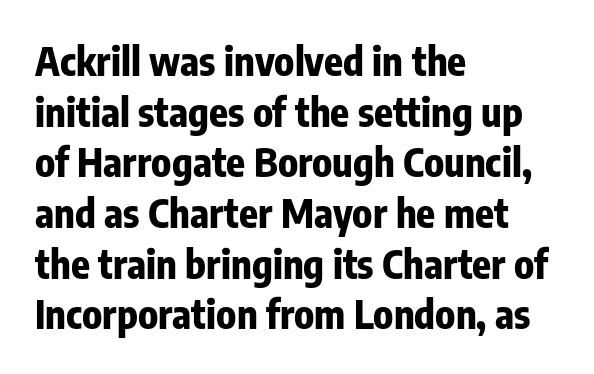
{"serif": "no", "italic": "no", "bold": "yes", "weight": "bold", "width": "condensed", "stroke_contrast": "low", "x_height": "medium", "monospaced": "no", "underline": "no", "align": "left", "line_spacing": "normal", "line_spacing_ratio": 1.3, "letter_spacing": "normal", "letter_spacing_em": 0.0, "glyph_px": 39}
